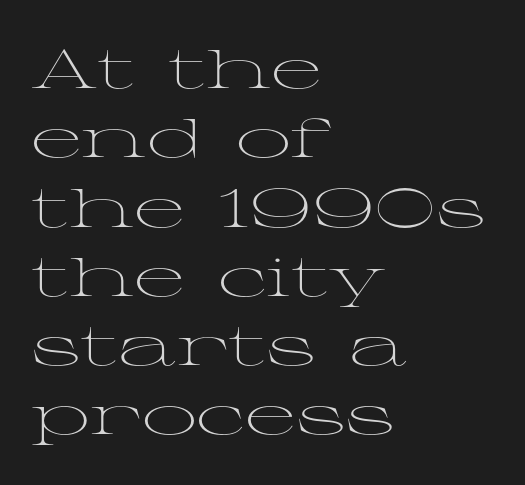
Q: Is the text bold? A: No.
Q: Is the text italic (slanted)? A: No, it is upright.
Q: Is the typeface a serif or a sans-serif typeface? A: Serif.
Q: Is the text underlined? A: No.
Q: How is the paragraph aligned? A: Left-aligned.
Q: Is the spacing between letters normal or unusually wide? A: Normal.
Q: Is the spacing between lines tight, normal or loose? A: Normal.
Q: Width (condensed, normal, or wide)? A: Wide.
Q: Stroke contrast? A: Medium.
Q: x-height? A: Medium.
Q: Monospaced? A: No.
